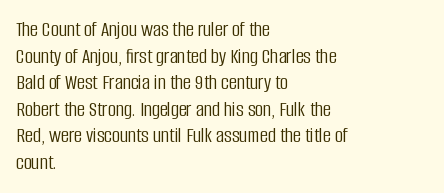
Q: Is the text bold? A: No.
Q: Is the text italic (slanted)? A: No, it is upright.
Q: Is the text underlined? A: No.
Q: How is the paragraph aligned? A: Left-aligned.
Q: Is the spacing between letters normal or unusually wide? A: Normal.
